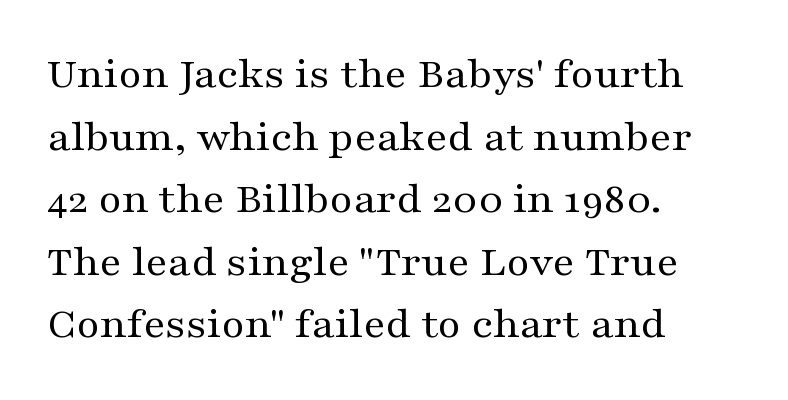
This sample has the flowing, uneven cadence of proportional lettering. The face used here is seriffed, in the tradition of book romans. Normally led — the rows are evenly, conventionally spaced. Where is the straight margin? On the left. Tall strokes in this sample are plumb rather than angled. No heavy texture on the line: the type isn't bold.
